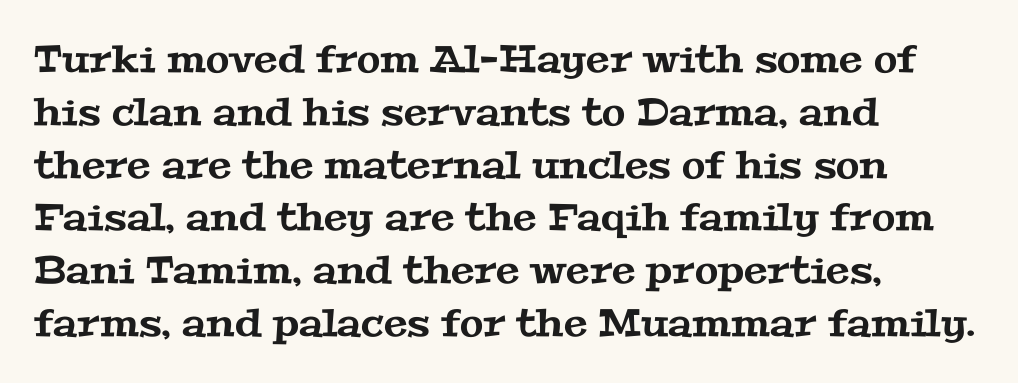
Q: Is the typeface a serif or a sans-serif typeface? A: Serif.
Q: Is the text underlined? A: No.
Q: How is the paragraph aligned? A: Left-aligned.
Q: Is the spacing between letters normal or unusually wide? A: Normal.
Q: Is the spacing between lines tight, normal or loose? A: Normal.
Q: Width (condensed, normal, or wide)? A: Wide.
Q: Stroke contrast? A: Medium.
Q: x-height? A: Medium.
Q: Monospaced? A: No.
